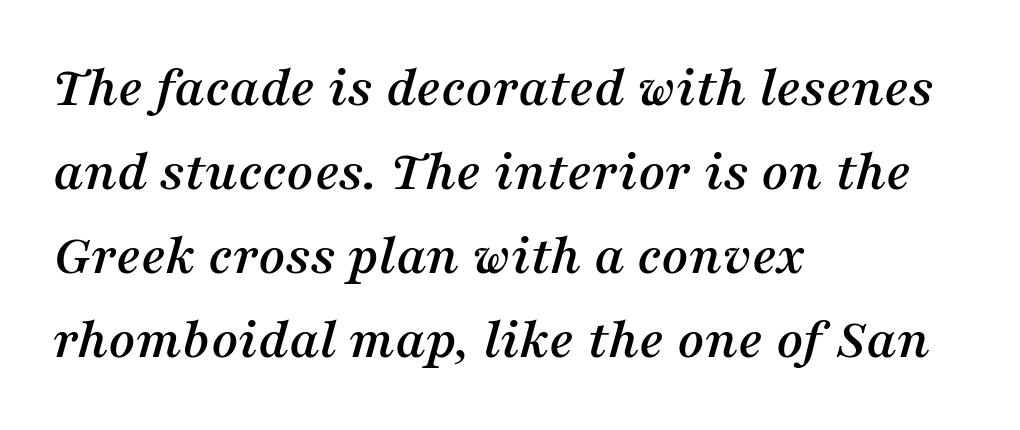
{"serif": "yes", "italic": "yes", "lean": "right", "slant_degrees": 16, "width": "normal", "stroke_contrast": "medium", "x_height": "medium", "monospaced": "no", "underline": "no", "align": "left", "line_spacing": "normal", "line_spacing_ratio": 1.45, "letter_spacing": "normal", "letter_spacing_em": 0.0, "glyph_px": 58}
